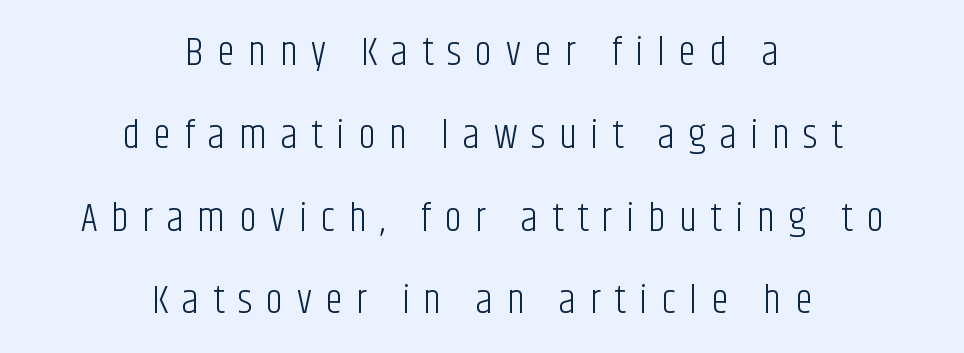
Horizontal bands of white between lines are thick stripes. Unlike a traditional serif, this face leaves its strokes unadorned. Here the glyphs are tracked loosely, breaking word shapes into spaced letters. The area under the type is left untouched. Note the varied advance widths — an 'i' is clearly narrower than an 'm'.
